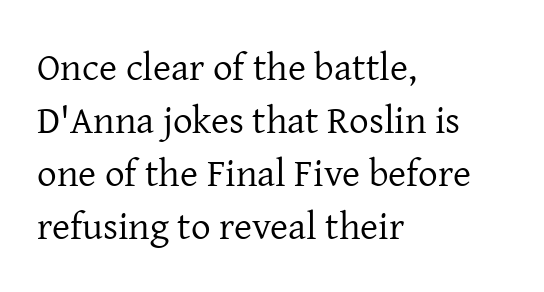
Q: Is the text bold? A: No.
Q: Is the text italic (slanted)? A: No, it is upright.
Q: Is the typeface a serif or a sans-serif typeface? A: Serif.
Q: Is the text underlined? A: No.
Q: How is the paragraph aligned? A: Left-aligned.
Q: Is the spacing between letters normal or unusually wide? A: Normal.
Q: Is the spacing between lines tight, normal or loose? A: Normal.
Q: Width (condensed, normal, or wide)? A: Normal.
Q: Stroke contrast? A: Low.
Q: x-height? A: Medium.
Q: Monospaced? A: No.
